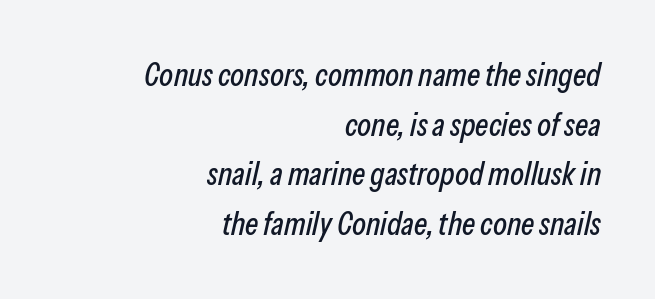
Q: Is the text italic (slanted)? A: Yes, it leans right by about 13 degrees.
Q: Is the text underlined? A: No.
Q: How is the paragraph aligned? A: Right-aligned.
Q: Is the spacing between letters normal or unusually wide? A: Normal.
Q: Is the spacing between lines tight, normal or loose? A: Normal.
Q: Width (condensed, normal, or wide)? A: Condensed.
Q: Stroke contrast? A: Low.
Q: x-height? A: Medium.
Q: Monospaced? A: No.
